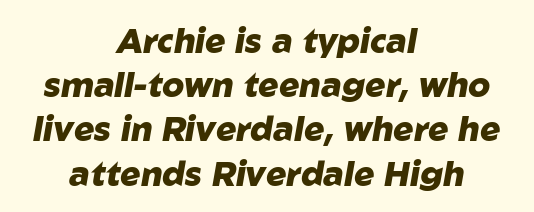
Q: Is the text bold? A: Yes.
Q: Is the text italic (slanted)? A: Yes, it leans right by about 10 degrees.
Q: Is the text underlined? A: No.
Q: How is the paragraph aligned? A: Centered.
Q: Is the spacing between letters normal or unusually wide? A: Normal.
Q: Is the spacing between lines tight, normal or loose? A: Normal.
Q: Width (condensed, normal, or wide)? A: Normal.
Q: Stroke contrast? A: Low.
Q: x-height? A: Medium.
Q: Monospaced? A: No.
